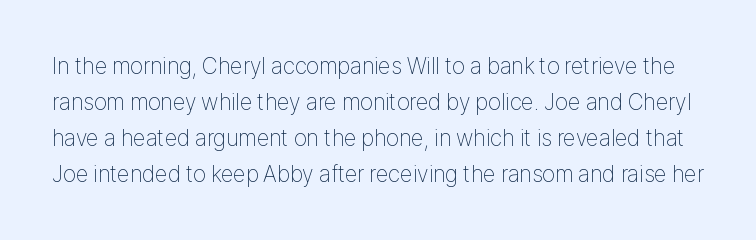
{"italic": "no", "bold": "no", "underline": "no", "line_spacing": "normal", "line_spacing_ratio": 1.56, "letter_spacing": "normal", "letter_spacing_em": 0.0, "glyph_px": 23}
